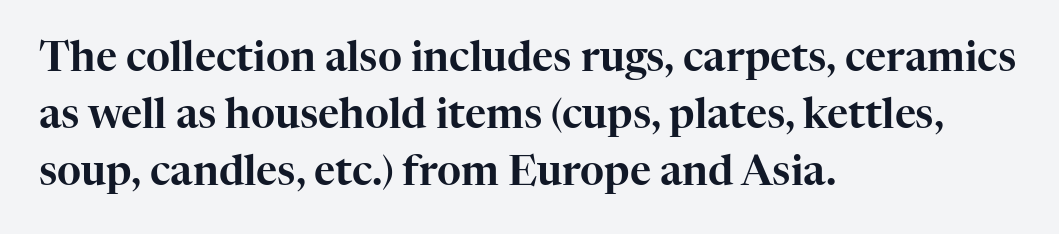
The rag falls on the right side of this text block. The space between consecutive lines is moderate. Letters rest on an invisible, unmarked baseline. Spacing between characters is what you'd get straight out of the box.
